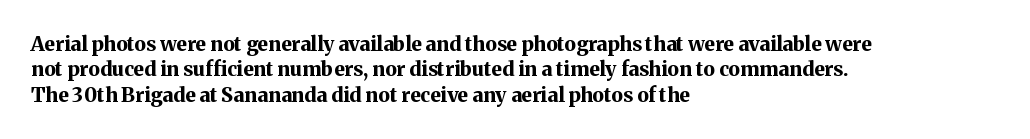
The image shows 20 px bold type, upright; set left-aligned, normal line spacing (1.27x), normal letter spacing, not underlined.
